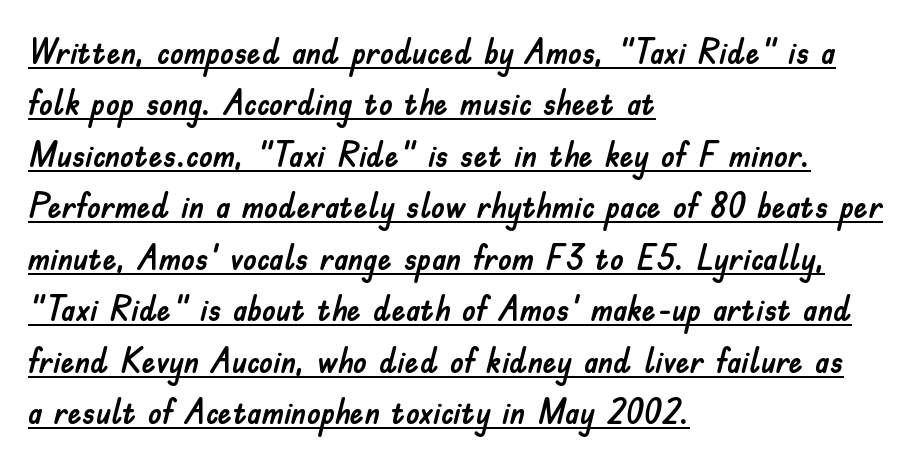
Students, observe the line beneath the letters — that is underlining. These lines stack with their left ends in a neat column. Proportional: the letters do not fall into vertical columns. Tracking here is standard; glyphs follow each other at the usual distance. Regarding leading, the lines here are spaced in the standard way.
